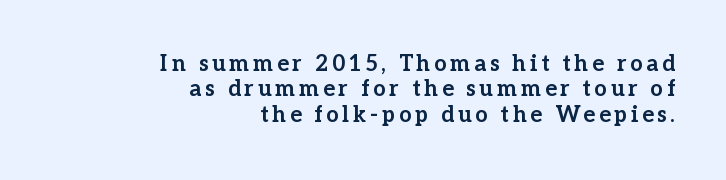
Tightly led — the rows are bunched. The paragraph has a hard right edge and a soft left edge. As a designer I'd log this as weight 700, bold. Upright lettering throughout. Descenders hang freely into open space.
